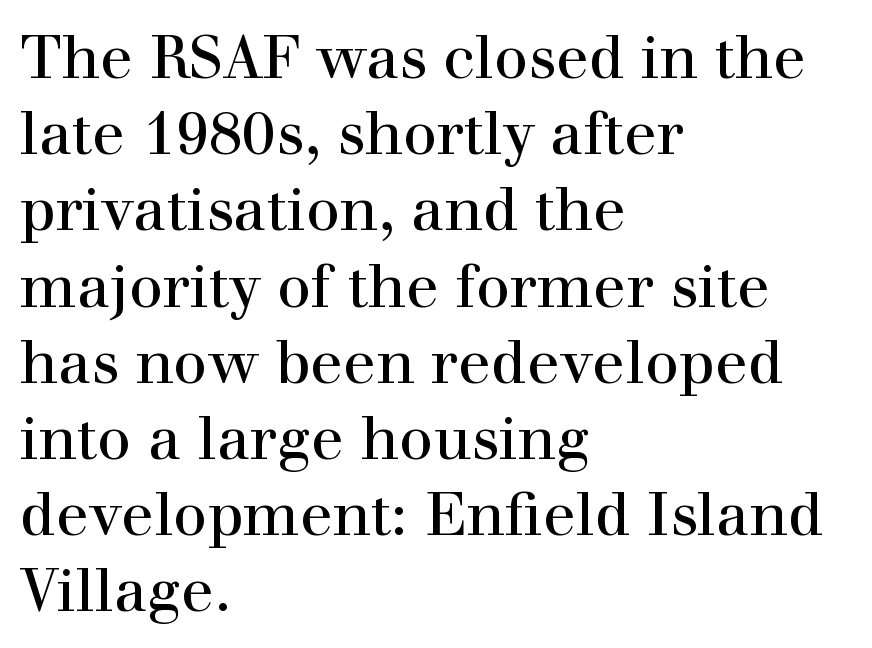
{"serif": "yes", "italic": "no", "bold": "no", "weight": "regular", "width": "normal", "stroke_contrast": "high", "x_height": "medium", "monospaced": "no", "underline": "no", "align": "left", "line_spacing": "normal", "line_spacing_ratio": 1.27, "letter_spacing": "normal", "letter_spacing_em": 0.0, "glyph_px": 60}
